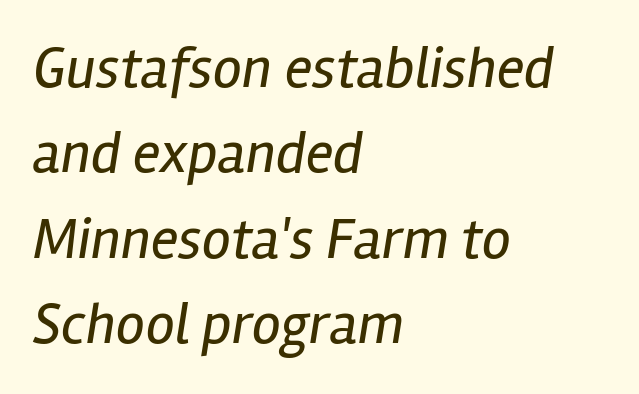
{"italic": "yes", "lean": "right", "slant_degrees": 12, "bold": "no", "weight": "regular", "width": "condensed", "stroke_contrast": "low", "x_height": "medium", "monospaced": "no", "underline": "no", "align": "left", "line_spacing": "normal", "line_spacing_ratio": 1.47, "letter_spacing": "normal", "letter_spacing_em": 0.0, "glyph_px": 58}
